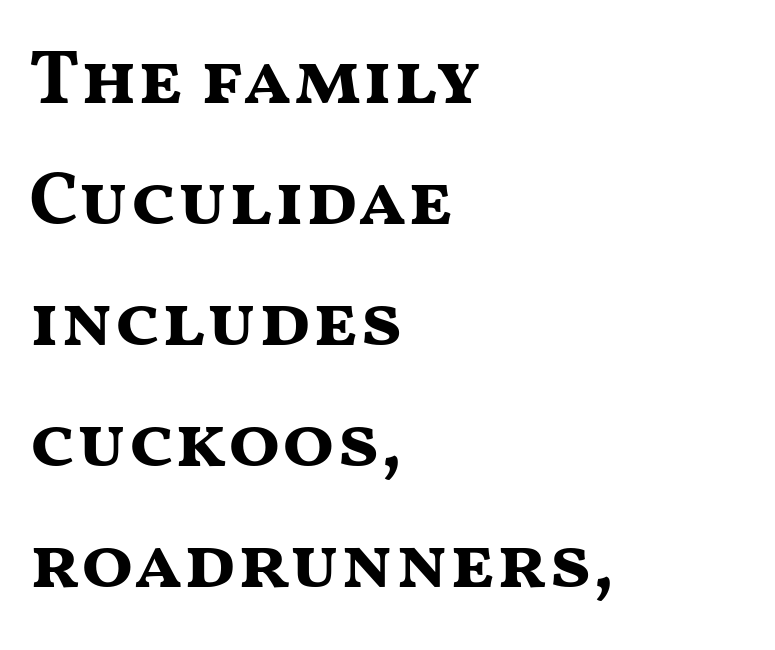
Q: Is the text bold? A: Yes.
Q: Is the text italic (slanted)? A: No, it is upright.
Q: Is the typeface a serif or a sans-serif typeface? A: Sans-serif.
Q: Is the text underlined? A: No.
Q: How is the paragraph aligned? A: Left-aligned.
Q: Is the spacing between letters normal or unusually wide? A: Normal.
Q: Is the spacing between lines tight, normal or loose? A: Normal.
Q: Width (condensed, normal, or wide)? A: Wide.
Q: Stroke contrast? A: Medium.
Q: x-height? A: Medium.
Q: Monospaced? A: No.
